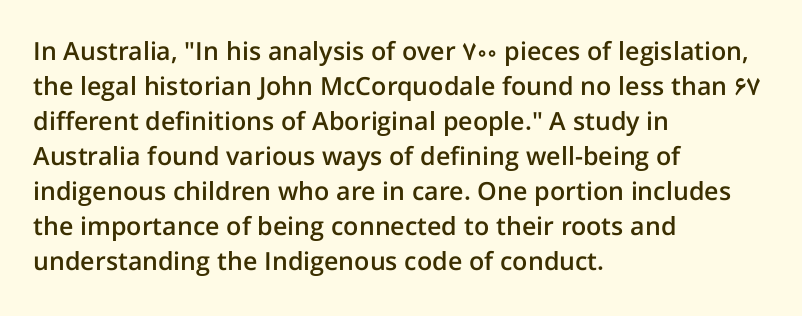
{"italic": "no", "bold": "semi", "underline": "no", "align": "left", "line_spacing": "normal", "line_spacing_ratio": 1.4, "letter_spacing": "normal", "letter_spacing_em": 0.0, "glyph_px": 25}
